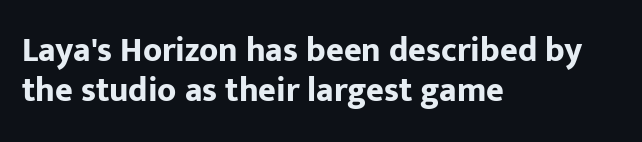
Each word holds together tightly as a unit, with standard inter-letter gaps. The designer went with a sans here, leaving each stem footless. No word sits above an underline. This is heavy type, rendered in bold. The compositor pushed each line to the left boundary. Nope, not italic — everything's standing straight.
